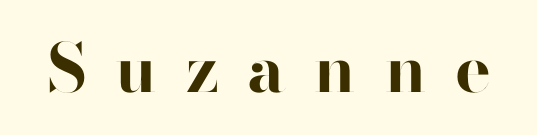
{"serif": "no", "italic": "no", "bold": "yes", "weight": "bold", "width": "normal", "stroke_contrast": "high", "x_height": "small", "monospaced": "no", "underline": "no", "letter_spacing": "wide", "letter_spacing_em": 0.43, "glyph_px": 67}
